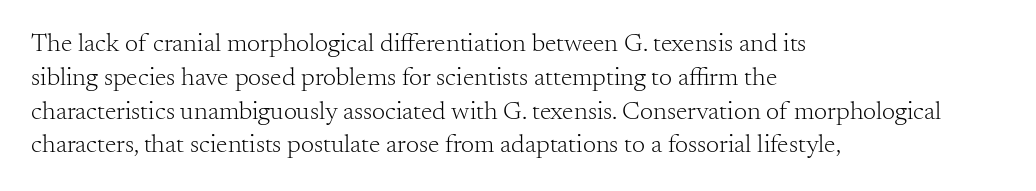
Descenders are the only things crossing below the line. Vertical strokes here are truly vertical. Compared with typical paragraphs, the rows here are spaced about the same. The setting favours the left margin, as ordinary paragraphs usually do.
